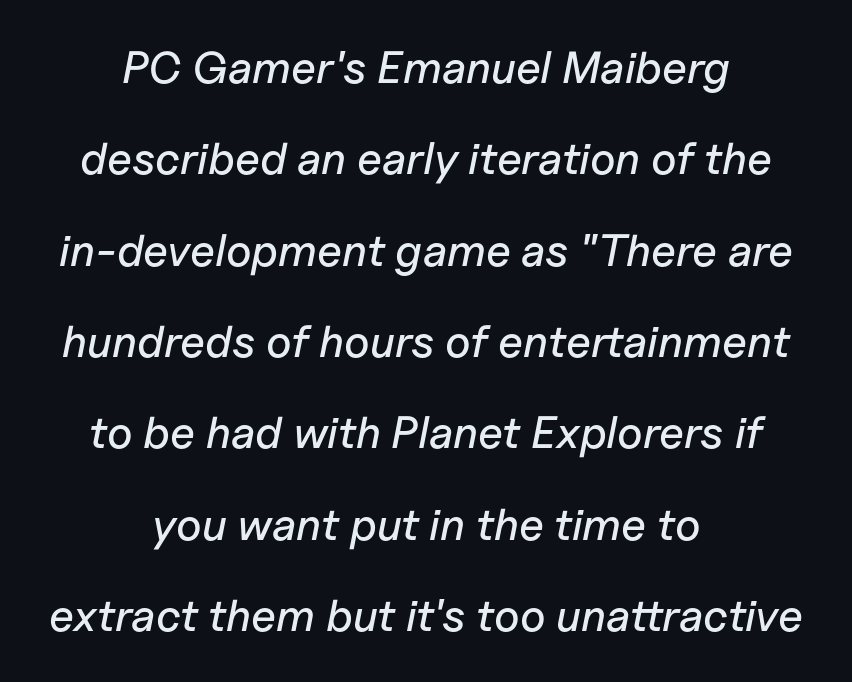
The image shows 45 px text type, italic (leaning right); set centered, loose line spacing (2.03x), normal letter spacing, not underlined; low stroke contrast and a medium x-height.
